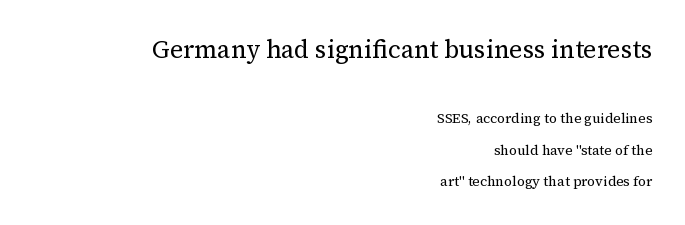
The lettering stays uniformly vertical, giving the passage a roman look. A typesetter would call this leading open, well beyond the default. Ink coverage per letter is moderate at most. Observe the ordinary spacing: letters are neighbours, not strangers.
